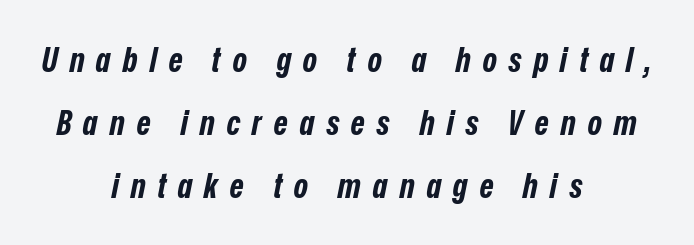
Weight: bold. Every row of glyphs is offset so its center matches the block's center. Unmarked baselines from the first word to the last. The passage shown has open, widely tracked lettering throughout. Every character sits at an angle, as italics do.
